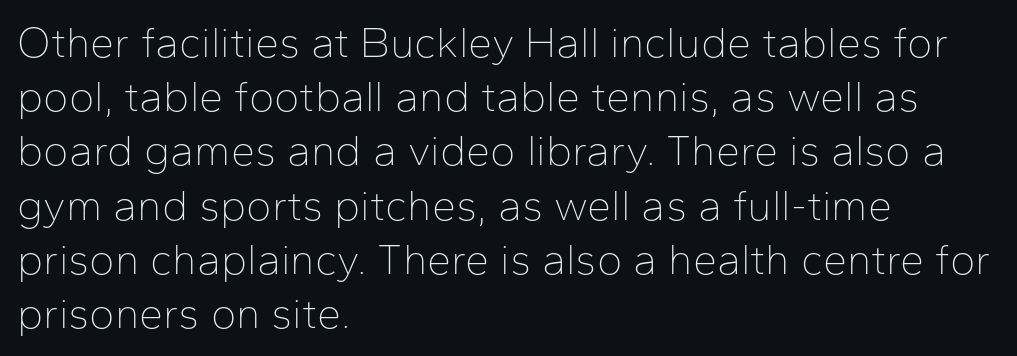
Q: Is the text bold? A: No.
Q: Is the text italic (slanted)? A: No, it is upright.
Q: Is the typeface a serif or a sans-serif typeface? A: Sans-serif.
Q: Is the text underlined? A: No.
Q: How is the paragraph aligned? A: Left-aligned.
Q: Is the spacing between letters normal or unusually wide? A: Normal.
Q: Is the spacing between lines tight, normal or loose? A: Normal.
Q: Width (condensed, normal, or wide)? A: Normal.
Q: Stroke contrast? A: Low.
Q: x-height? A: Medium.
Q: Monospaced? A: No.
